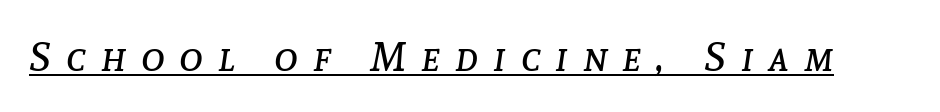
The image shows 40 px regular-weight type, italic (leaning right); set unusually wide letter spacing (+0.38 em), underlined; low stroke contrast and a medium x-height.
